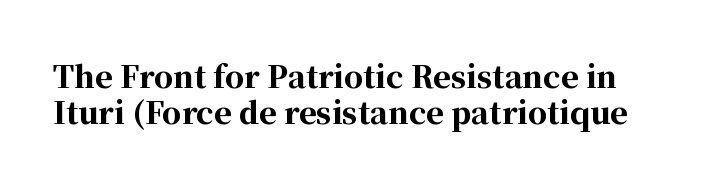
Q: Is the text bold? A: Yes.
Q: Is the text italic (slanted)? A: No, it is upright.
Q: Is the typeface a serif or a sans-serif typeface? A: Serif.
Q: Is the text underlined? A: No.
Q: Is the spacing between letters normal or unusually wide? A: Normal.
Q: Width (condensed, normal, or wide)? A: Normal.
Q: Stroke contrast? A: High.
Q: x-height? A: Medium.
Q: Monospaced? A: No.
